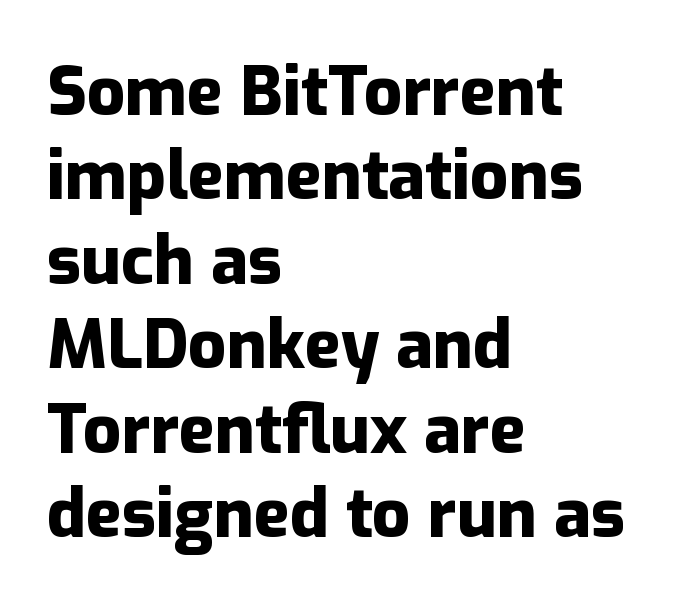
{"serif": "no", "italic": "no", "bold": "yes", "weight": "heavy", "width": "normal", "stroke_contrast": "low", "x_height": "medium", "monospaced": "no", "underline": "no", "align": "left", "line_spacing": "normal", "line_spacing_ratio": 1.26, "letter_spacing": "normal", "letter_spacing_em": 0.0, "glyph_px": 67}
